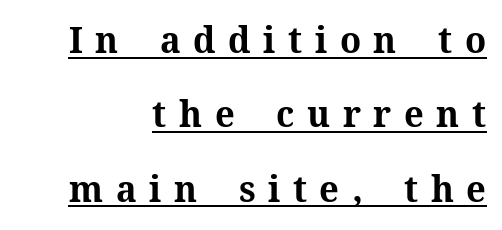
Q: Is the text bold? A: Yes.
Q: Is the text italic (slanted)? A: No, it is upright.
Q: Is the typeface a serif or a sans-serif typeface? A: Serif.
Q: Is the text underlined? A: Yes.
Q: How is the paragraph aligned? A: Right-aligned.
Q: Is the spacing between letters normal or unusually wide? A: Unusually wide.
Q: Is the spacing between lines tight, normal or loose? A: Loose.
Q: Width (condensed, normal, or wide)? A: Normal.
Q: Stroke contrast? A: Medium.
Q: x-height? A: Medium.
Q: Monospaced? A: No.
